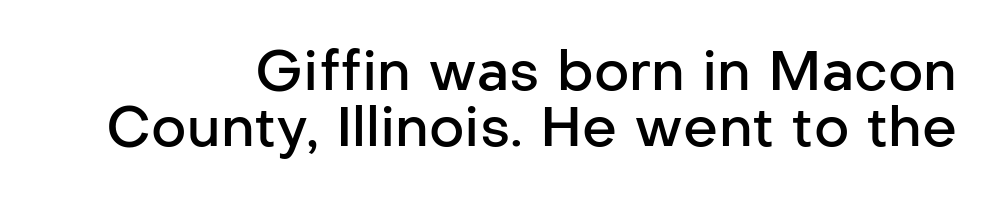
Do the characters align in a grid? No, the font is proportional. The lettering holds an erect, upright posture throughout. Successive baselines arrive quickly, one right under another. How heavy is the stroke? Medium-heavy — a semibold, shy of bold. This rendering employs a face without finishing strokes, i.e., a sans-serif.
